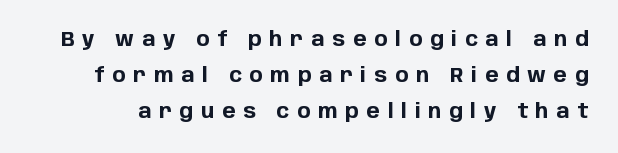
The image shows 20 px bold type, upright; set line spacing 1.8x, unusually wide letter spacing (+0.39 em), not underlined.
